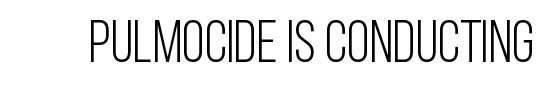
This sample uses a sans-serif face. Unlike italic type, these characters show no tilt at all. Heaviness? Minimal to ordinary, like unemphasized prose. Has an underline been added? It has not. Students, note that the glyphs here touch the page at normal intervals. The rendering uses natural spacing where letterforms have individual widths.
